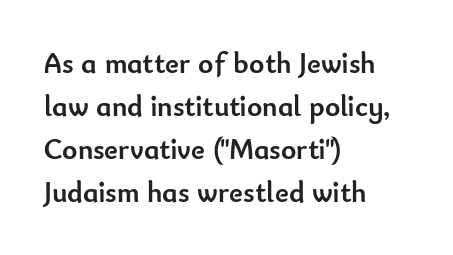
The image shows 29 px semibold sans-serif type, upright; set left-aligned, normal line spacing (1.48x), normal letter spacing, not underlined; low stroke contrast and a small x-height.
